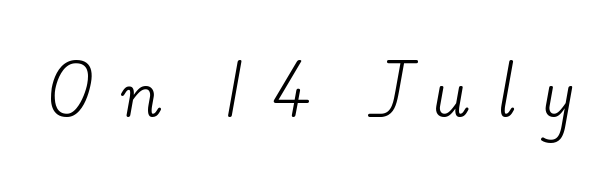
The weight tops out at a normal text grade. In terms of letterspacing, this is a distinctly airy, spread setting. Is this a fixed-width face? No — the glyphs have proportional, varying widths. Unlike a clean sans, this face finishes its strokes with serifs. Lines of text with bare space underneath.
